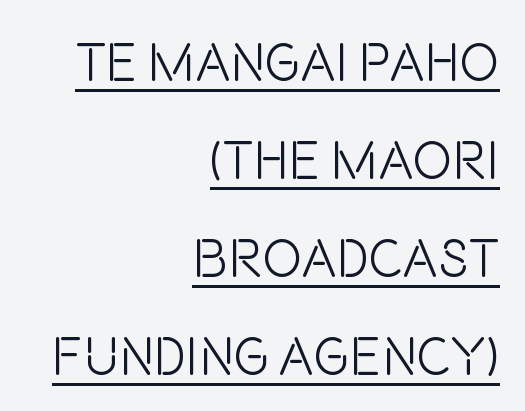
{"serif": "no", "italic": "no", "bold": "no", "weight": "light", "width": "condensed", "stroke_contrast": "low", "x_height": "large", "monospaced": "no", "underline": "yes", "align": "right", "line_spacing_ratio": 1.85, "letter_spacing": "normal", "letter_spacing_em": 0.0, "glyph_px": 53}
